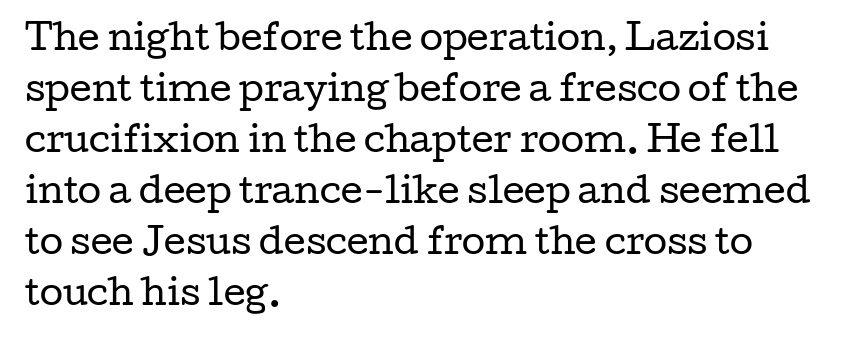
The image shows 34 px regular-weight, wide serif type, upright; set left-aligned, normal line spacing (1.5x), normal letter spacing, not underlined; low stroke contrast and a medium x-height.
